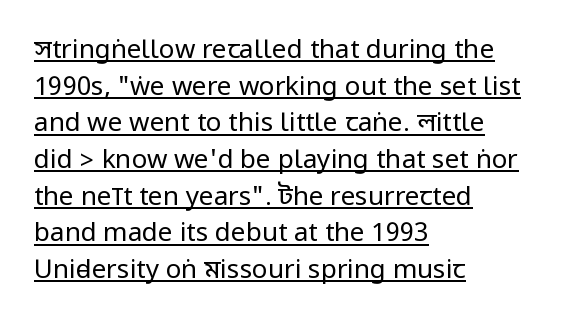
The image shows 26 px text type, upright; set left-aligned, normal line spacing (1.41x), normal letter spacing, underlined.
